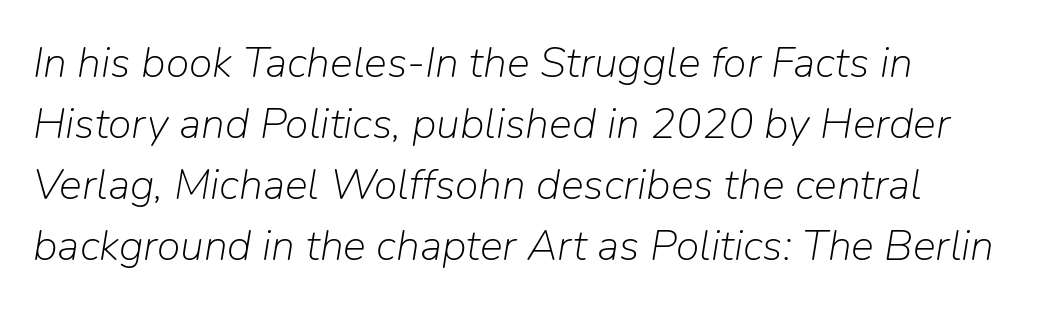
{"italic": "yes", "lean": "right", "slant_degrees": 9, "bold": "no", "weight": "light", "width": "normal", "stroke_contrast": "low", "x_height": "medium", "monospaced": "no", "underline": "no", "line_spacing": "normal", "line_spacing_ratio": 1.42, "letter_spacing": "normal", "letter_spacing_em": 0.0, "glyph_px": 43}
